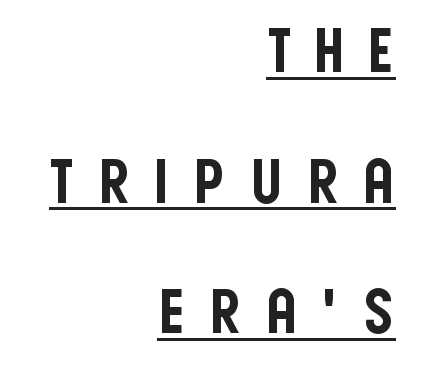
{"serif": "no", "italic": "no", "width": "condensed", "stroke_contrast": "low", "x_height": "large", "monospaced": "no", "underline": "yes", "align": "right", "line_spacing": "loose", "line_spacing_ratio": 2.14, "letter_spacing": "wide", "letter_spacing_em": 0.39, "glyph_px": 61}
